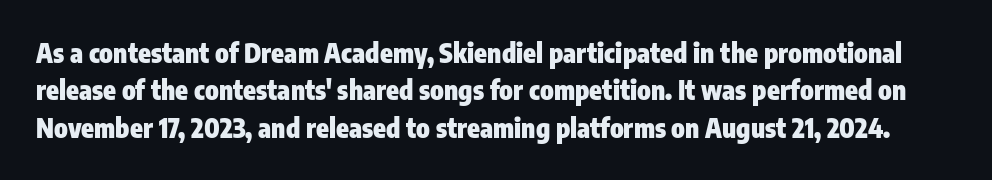
In terms of weight, the rendering is a true, heavy bold. A normal amount of white space separates one row of letters from the next. Honestly, the letter spacing is just normal — you wouldn't notice it. Quick note: not italic, upright.
